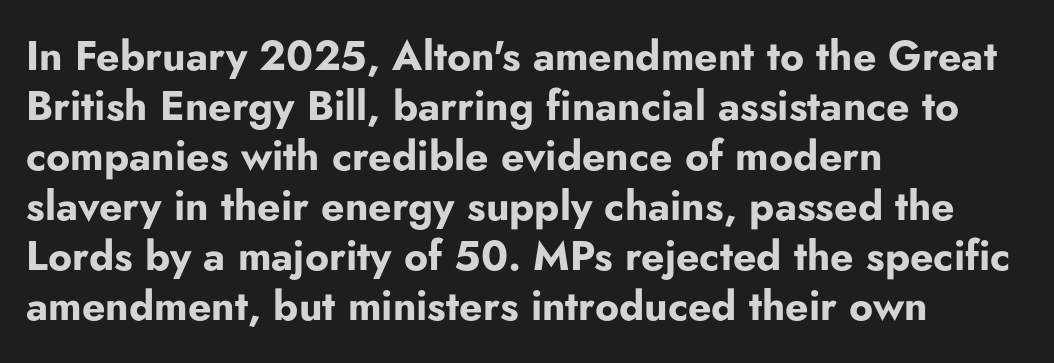
{"serif": "no", "italic": "no", "bold": "yes", "weight": "bold", "width": "normal", "stroke_contrast": "low", "x_height": "small", "monospaced": "no", "underline": "no", "align": "left", "line_spacing_ratio": 1.22, "letter_spacing": "normal", "letter_spacing_em": 0.0, "glyph_px": 41}
